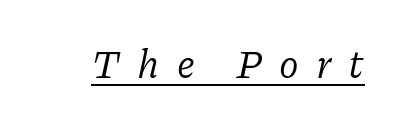
Do the characters align in a grid? No, the font is proportional. This sample uses an oblique cut, with every glyph tilted off the vertical. Has an underline been added? It has. The horizontal fit of the characters is loose and conspicuously gappy.
